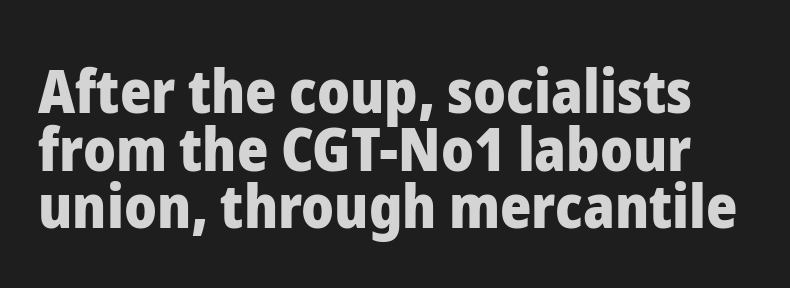
Q: Is the text bold? A: Yes.
Q: Is the text italic (slanted)? A: No, it is upright.
Q: Is the typeface a serif or a sans-serif typeface? A: Sans-serif.
Q: Is the text underlined? A: No.
Q: Is the spacing between letters normal or unusually wide? A: Normal.
Q: Is the spacing between lines tight, normal or loose? A: Tight.
Q: Width (condensed, normal, or wide)? A: Normal.
Q: Stroke contrast? A: Low.
Q: x-height? A: Medium.
Q: Monospaced? A: No.
